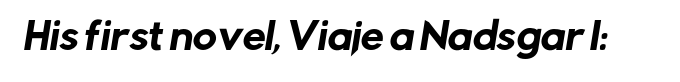
You can tell from the bare stems that sans-serif type was used. The specimen omits any rule beneath the text block's lines. Think of a printed novel: that variable character pitch is what you see here. Tracking value appears to be zero — textbook default spacing.
